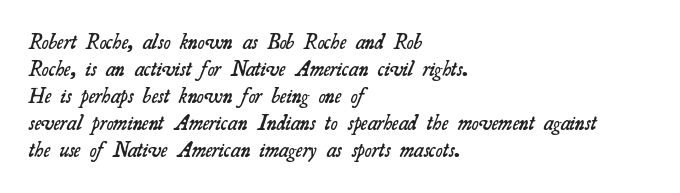
{"bold": "semi", "underline": "no", "align": "left", "line_spacing": "normal", "line_spacing_ratio": 1.29, "letter_spacing": "normal", "letter_spacing_em": 0.0, "glyph_px": 21}
